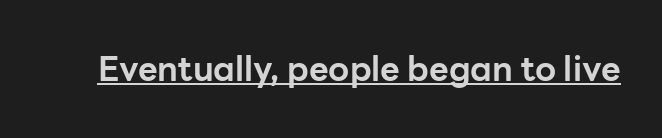
Plenty of ink on the page — the face is bold. Looks like regular typesetting: each glyph gets only the width it needs. Standard letterfit; no display-style spreading of the glyphs. Ordinary non-slanted type is in use. Underlining? Definitely there. The designer went with a sans here, leaving each stem footless.
